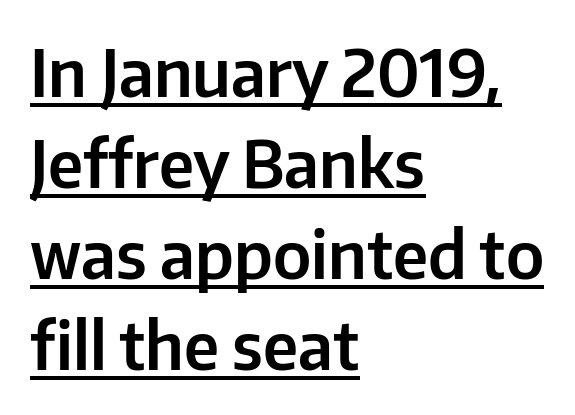
The image shows 65 px sans-serif type, upright; set left-aligned, normal line spacing (1.4x), normal letter spacing, underlined; low stroke contrast and a medium x-height.
